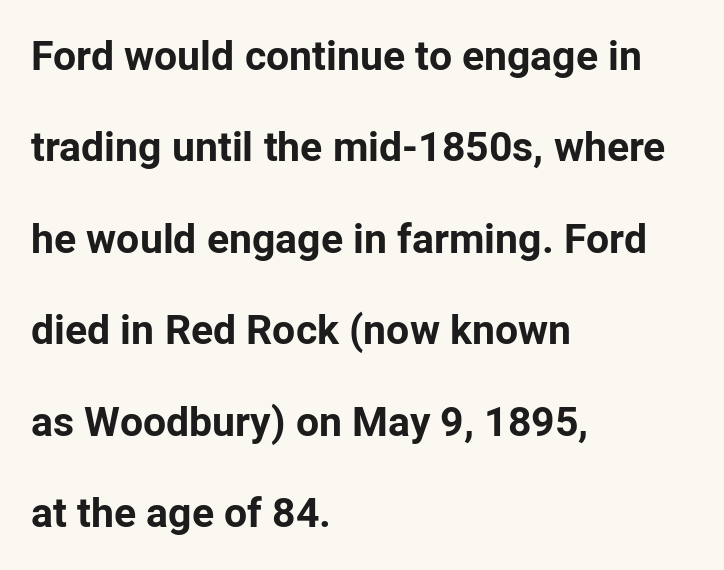
Where is the straight margin? On the left. The gap between lines stays unmarked. Its strokes are broad and dark, the hallmark of bold type. Stroke terminals: plain, sans-serif. These lines keep a tight, regular rhythm from letter to letter.
